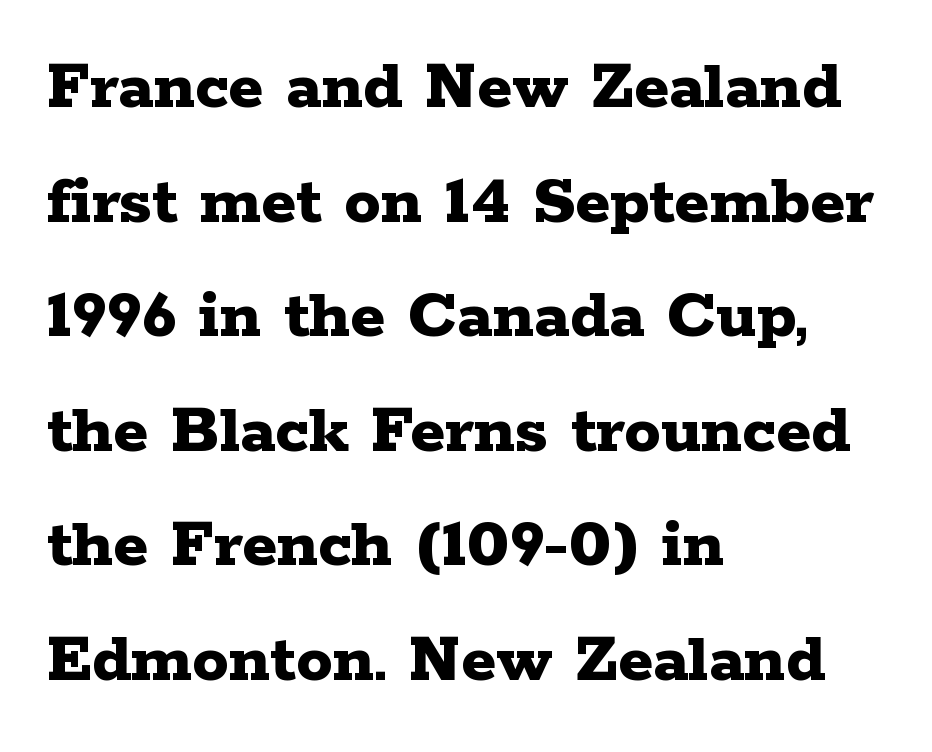
The image shows 73 px bold, wide serif type, upright; set left-aligned, normal line spacing (1.57x), normal letter spacing, not underlined; low stroke contrast and a medium x-height.
